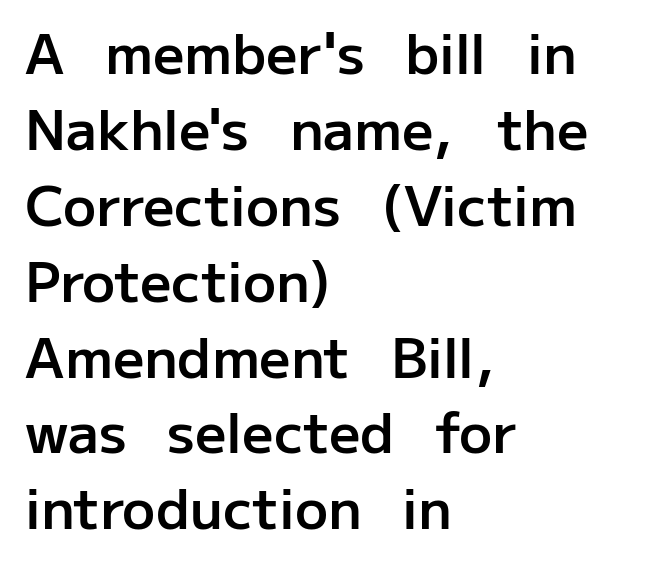
{"serif": "no", "italic": "no", "bold": "semi", "weight": "semibold", "width": "normal", "stroke_contrast": "low", "x_height": "medium", "monospaced": "no", "underline": "no", "align": "left", "line_spacing": "normal", "line_spacing_ratio": 1.38, "letter_spacing": "normal", "letter_spacing_em": 0.0, "glyph_px": 55}
